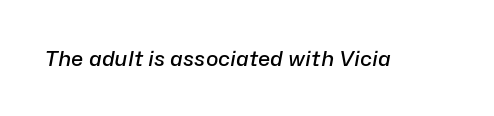
The image shows 21 px text type, italic (leaning right); set normal letter spacing, not underlined.
